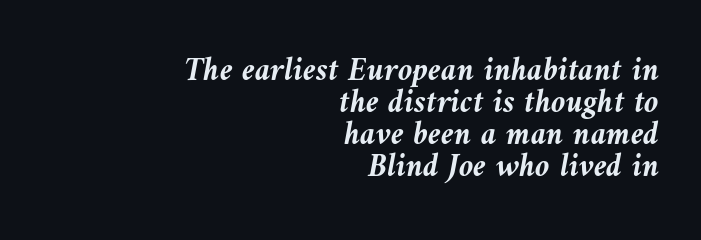
Q: Is the text bold? A: Yes.
Q: Is the text italic (slanted)? A: Yes, it leans left by about 9 degrees.
Q: Is the text underlined? A: No.
Q: How is the paragraph aligned? A: Right-aligned.
Q: Is the spacing between letters normal or unusually wide? A: Normal.
Q: Is the spacing between lines tight, normal or loose? A: Tight.
Q: Width (condensed, normal, or wide)? A: Normal.
Q: Stroke contrast? A: Medium.
Q: x-height? A: Medium.
Q: Monospaced? A: No.
